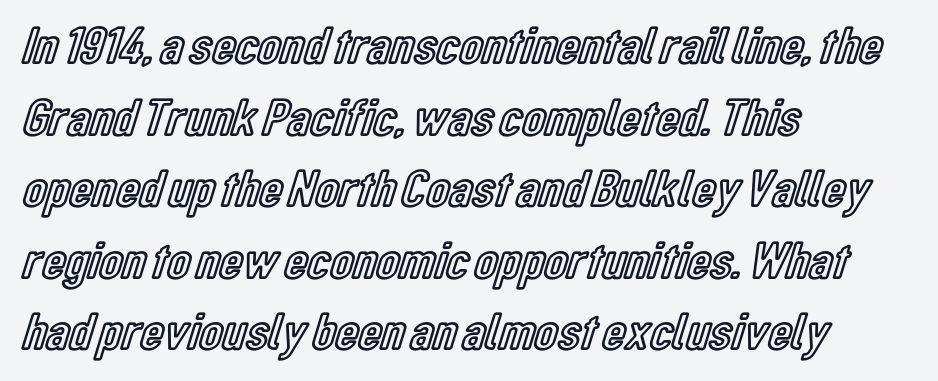
The image shows 53 px condensed type; set left-aligned, normal line spacing (1.35x), normal letter spacing, not underlined; a medium x-height.
